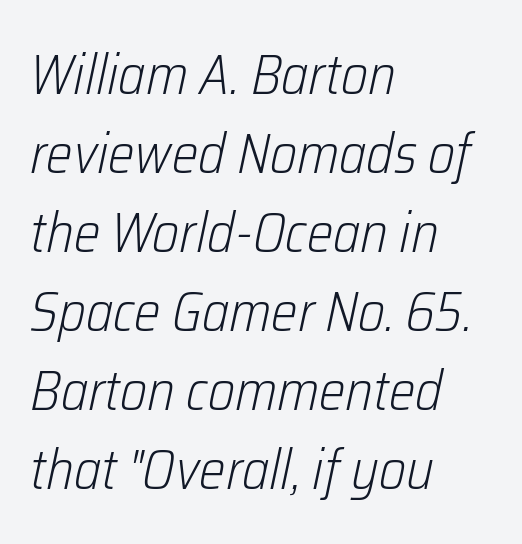
The rendering uses natural spacing where letterforms have individual widths. Does the lettering tilt? It does — this is italic. Between one letter and the next there's only the usual sliver of space. Descender tails drop into unmarked territory.
